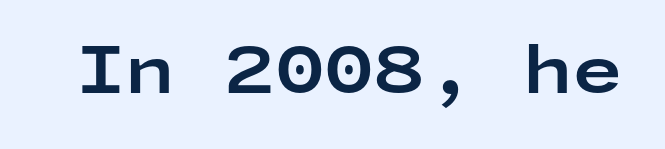
Q: Is the text bold? A: Yes.
Q: Is the text italic (slanted)? A: No, it is upright.
Q: Is the typeface a serif or a sans-serif typeface? A: Sans-serif.
Q: Is the text underlined? A: No.
Q: Is the spacing between letters normal or unusually wide? A: Normal.
Q: Width (condensed, normal, or wide)? A: Wide.
Q: Stroke contrast? A: Low.
Q: x-height? A: Medium.
